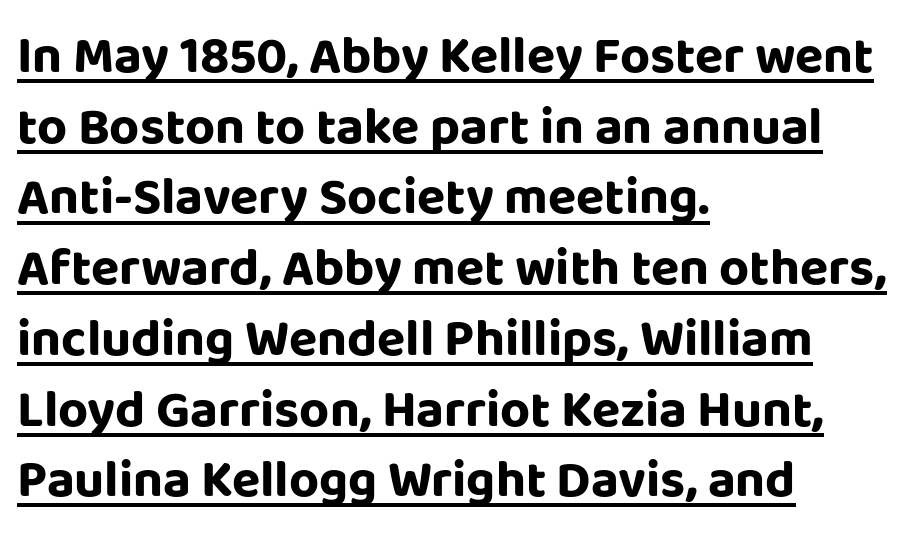
Examine the stroke ends and you'll find no serifs. Leading: standard. Default kerning and tracking; the words read as compact shapes. The string is rendered with underlining switched on. This sample is left-justified, so line endings fall wherever the words run out. Upright lettering throughout.
